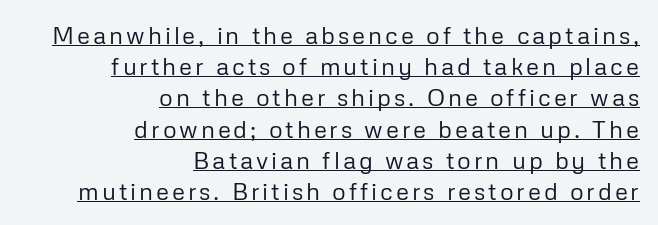
Q: Is the text bold? A: No.
Q: Is the text italic (slanted)? A: No, it is upright.
Q: Is the text underlined? A: Yes.
Q: How is the paragraph aligned? A: Right-aligned.
Q: Is the spacing between lines tight, normal or loose? A: Normal.
